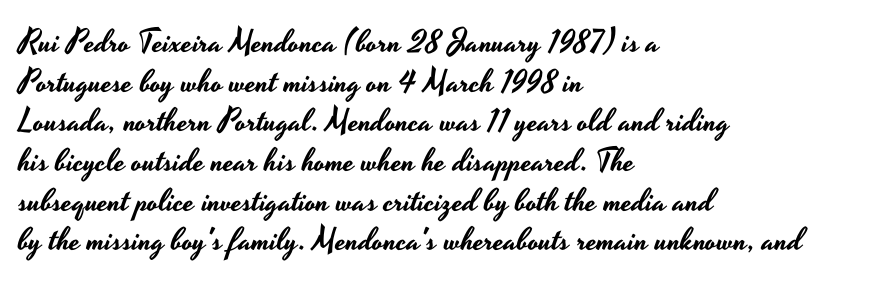
The image shows 32 px wide sans-serif type; set left-aligned, line spacing 1.24x, normal letter spacing, not underlined; low stroke contrast and a small x-height.
